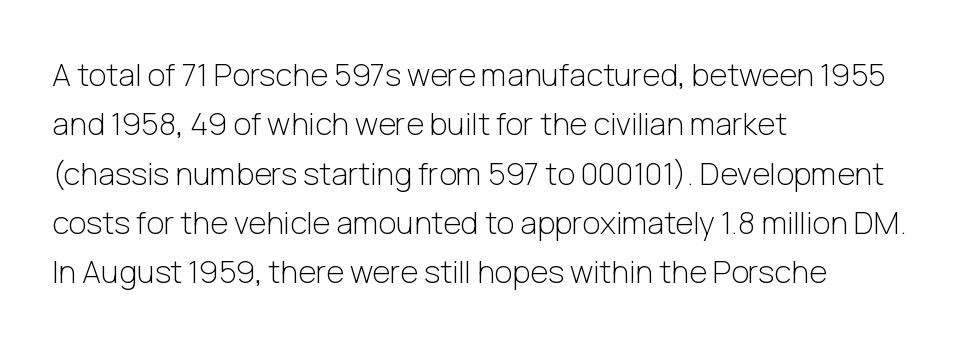
Q: Is the text bold? A: No.
Q: Is the text italic (slanted)? A: No, it is upright.
Q: Is the typeface a serif or a sans-serif typeface? A: Sans-serif.
Q: Is the text underlined? A: No.
Q: How is the paragraph aligned? A: Left-aligned.
Q: Is the spacing between letters normal or unusually wide? A: Normal.
Q: Is the spacing between lines tight, normal or loose? A: Normal.
Q: Width (condensed, normal, or wide)? A: Normal.
Q: Stroke contrast? A: Low.
Q: x-height? A: Medium.
Q: Monospaced? A: No.
